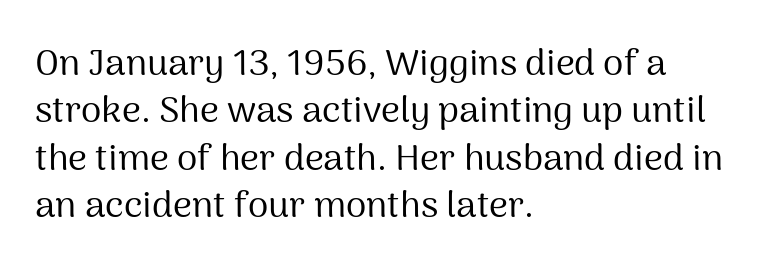
The image shows 37 px regular-weight sans-serif type, upright; set left-aligned, normal line spacing (1.28x), normal letter spacing, not underlined; medium stroke contrast and a medium x-height.
